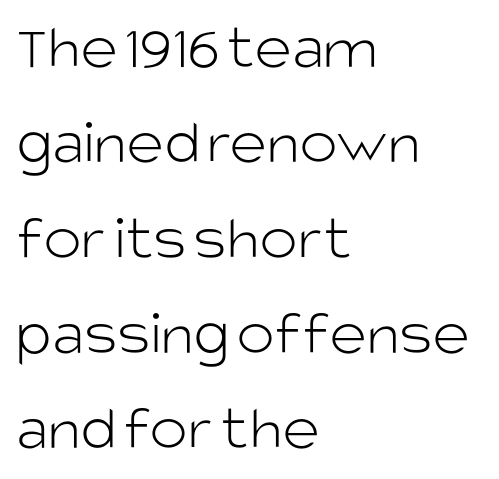
The paragraph shown leans on its left margin. The letters stand upright; this is a roman face. These glyphs show unthickened strokes, regular width or finer. The typeface chosen for these lines omits serifs. These lines are rendered in a variable-pitch font. Underlining? Definitely not there.
